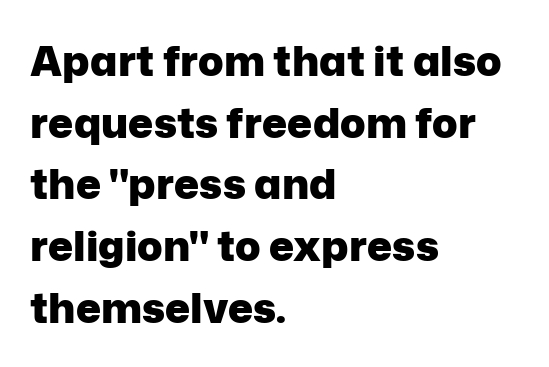
Q: Is the text bold? A: Yes.
Q: Is the text italic (slanted)? A: No, it is upright.
Q: Is the typeface a serif or a sans-serif typeface? A: Sans-serif.
Q: Is the text underlined? A: No.
Q: How is the paragraph aligned? A: Left-aligned.
Q: Is the spacing between letters normal or unusually wide? A: Normal.
Q: Is the spacing between lines tight, normal or loose? A: Normal.
Q: Width (condensed, normal, or wide)? A: Normal.
Q: Stroke contrast? A: Low.
Q: x-height? A: Medium.
Q: Monospaced? A: No.
